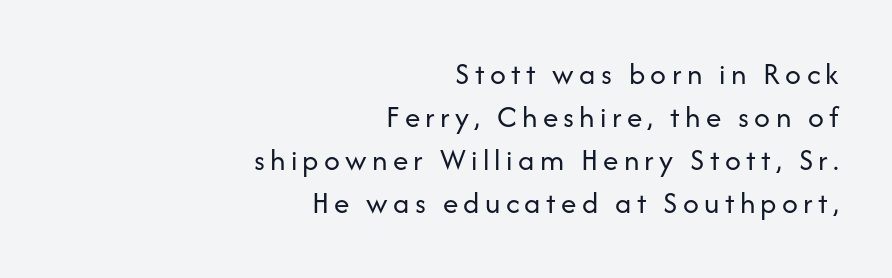
The image shows 31 px regular-weight sans-serif type, upright; set right-aligned, normal line spacing (1.39x), not underlined; low stroke contrast and a medium x-height.
